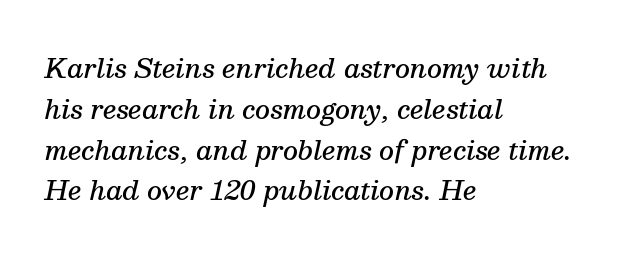
The image shows 26 px text type, italic (leaning right); set left-aligned, normal line spacing (1.57x), normal letter spacing, not underlined.
